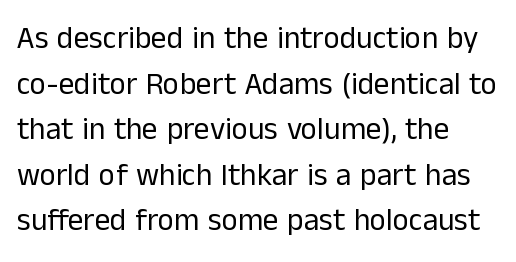
The lines sit at an ordinary, default distance from one another. Typographically, this falls in the sans-serif category. On a weight scale, this lands at 450 or below. Glyph-to-glyph distance matches everyday printed text. Beneath every word, the page is bare. Varying glyph widths throughout — classic text-font behaviour.
